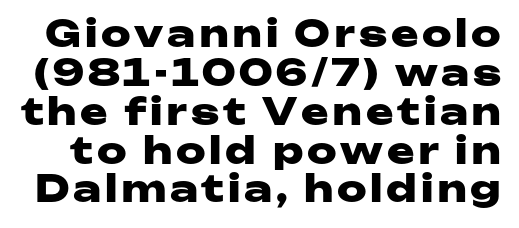
Whoever set this chose condensed vertical rhythm over breathing room. The lettering stays uniformly vertical, giving the passage a roman look. The area under the type is left untouched. Set as a true bold cut, around the 700 mark. The rendering uses natural spacing where letterforms have individual widths. This rendering employs a face without finishing strokes, i.e., a sans-serif.
